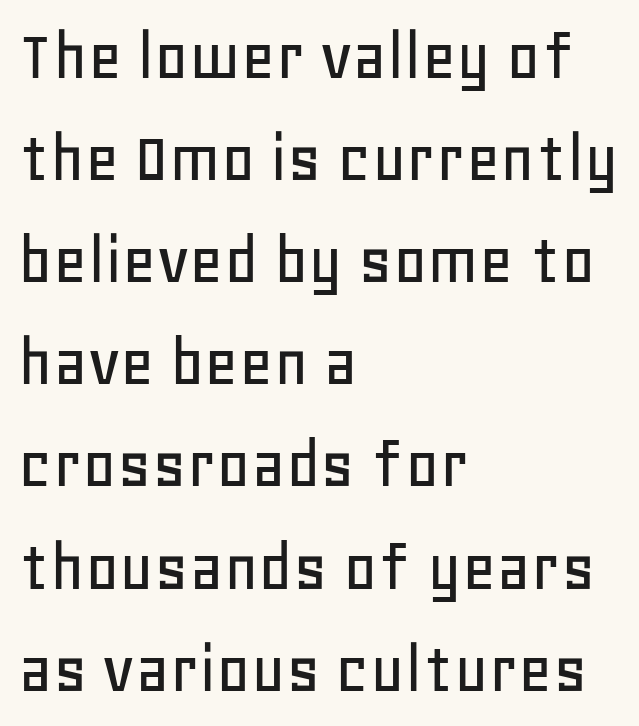
{"serif": "no", "italic": "no", "width": "normal", "stroke_contrast": "low", "x_height": "large", "monospaced": "no", "underline": "no", "align": "left", "line_spacing": "normal", "line_spacing_ratio": 1.38, "letter_spacing": "normal", "letter_spacing_em": 0.0, "glyph_px": 74}
